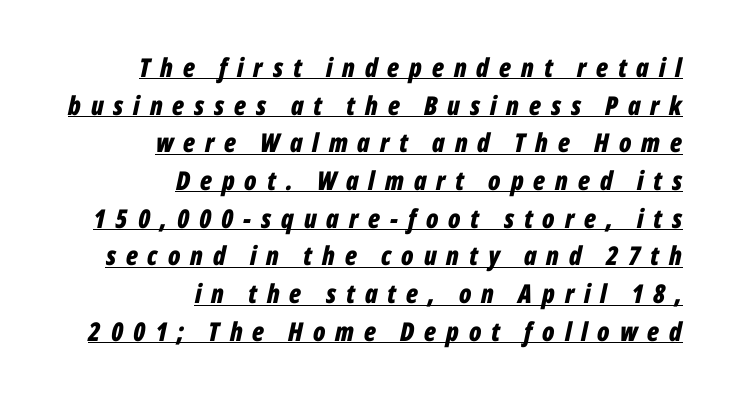
The image shows 26 px bold type, italic (leaning right); set right-aligned, normal line spacing (1.45x), unusually wide letter spacing (+0.38 em), underlined.
